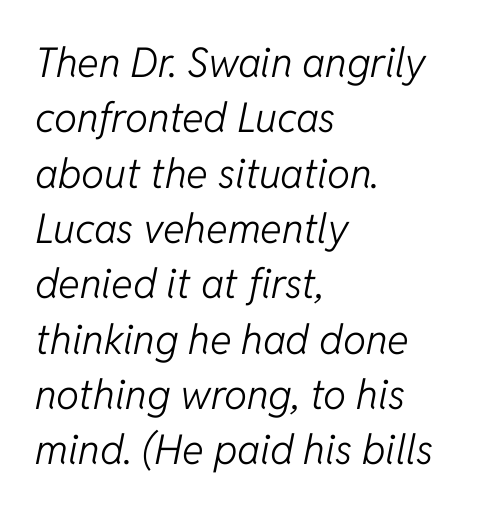
How would I describe the line gaps? Plain and ordinary. Between one letter and the next there's only the usual sliver of space. Stroke mass is kept to a normal reading level or below. The space beneath each line is pristine and unruled. Is this a fixed-width face? No — the glyphs have proportional, varying widths.
